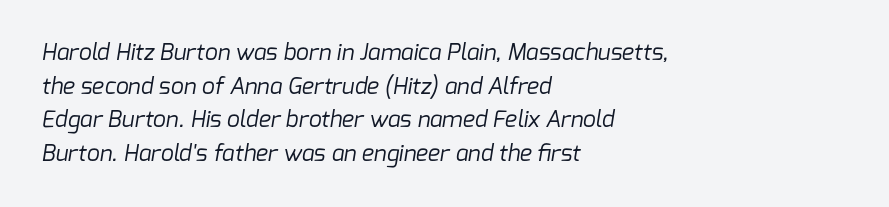
Q: Is the text bold? A: No.
Q: Is the text underlined? A: No.
Q: How is the paragraph aligned? A: Left-aligned.
Q: Is the spacing between letters normal or unusually wide? A: Normal.
Q: Is the spacing between lines tight, normal or loose? A: Normal.
